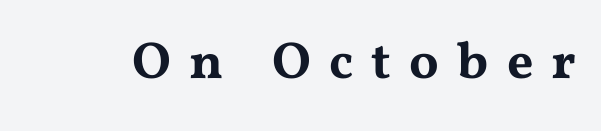
Q: Is the text italic (slanted)? A: No, it is upright.
Q: Is the typeface a serif or a sans-serif typeface? A: Serif.
Q: Is the text underlined? A: No.
Q: Is the spacing between letters normal or unusually wide? A: Unusually wide.
Q: Width (condensed, normal, or wide)? A: Wide.
Q: Stroke contrast? A: Medium.
Q: x-height? A: Medium.
Q: Monospaced? A: No.
